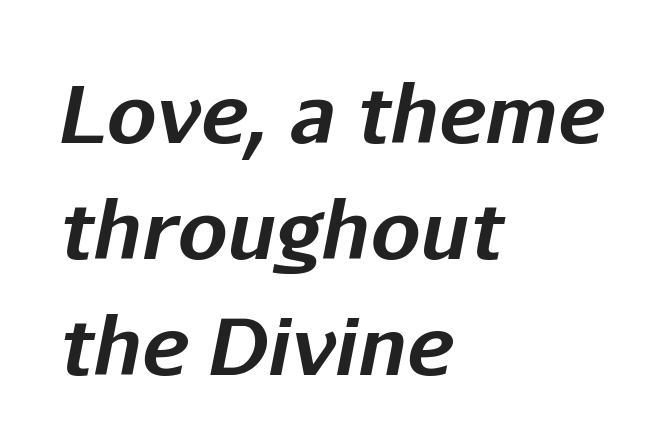
Compared with an ordinary text face, these strokes are far heavier — a full bold. The face used here is proportionally spaced, like ordinary book or web type. A typesetter would call this leading conventional body-copy spacing. It's the slanting kind of type. The lines are quadded left. Short note: letters normally spaced.
